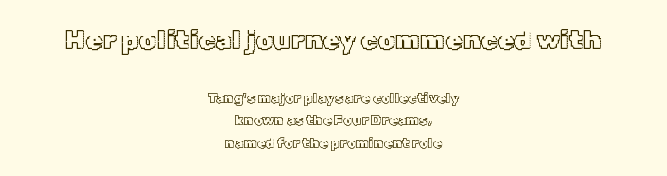
{"italic": "no", "underline": "no", "align": "center", "line_spacing": "normal", "line_spacing_ratio": 1.63, "letter_spacing": "normal", "letter_spacing_em": 0.0, "larger_block": "first", "size_ratio": 1.93, "glyph_px": 27}
